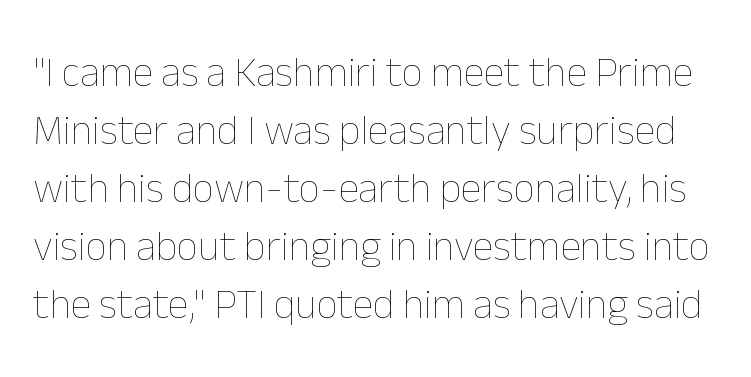
This sample has the flowing, uneven cadence of proportional lettering. Do the letters lean? They stand straight. Plain, unruled lines of type. The face looks like a standard text weight, possibly lighter.
